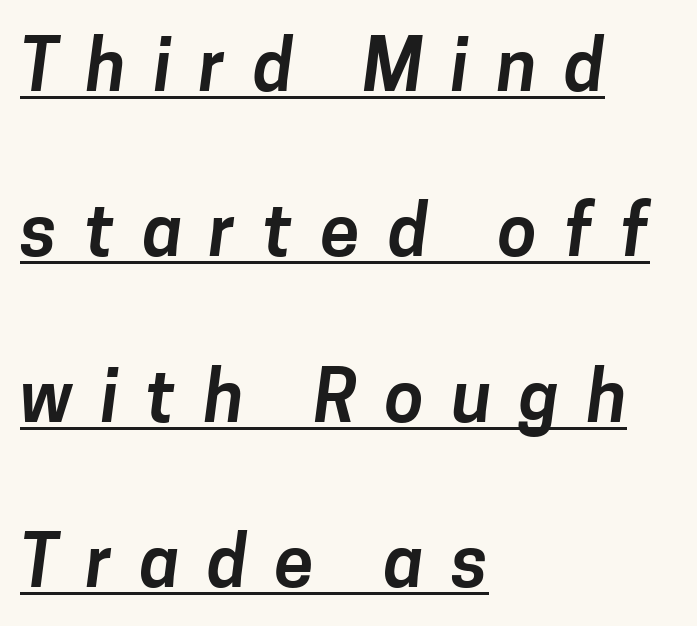
{"serif": "no", "width": "normal", "stroke_contrast": "low", "x_height": "medium", "monospaced": "no", "underline": "yes", "align": "left", "line_spacing": "loose", "line_spacing_ratio": 2.33, "letter_spacing": "wide", "letter_spacing_em": 0.39, "glyph_px": 71}
